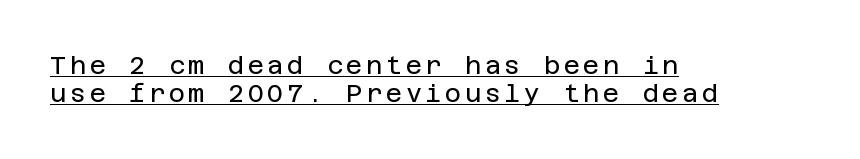
The image shows 25 px text type, upright; set left-aligned, tight line spacing (1.13x), underlined.
